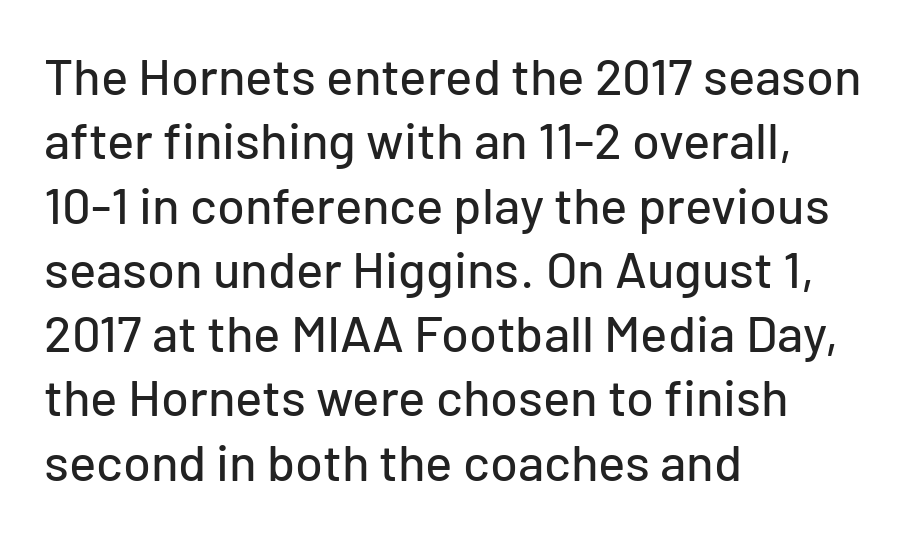
Caption: multi-line text, flush left, ragged right. The letters advance in unequal steps, a hallmark of proportional type. Notice how the stems are strictly vertical — no italics here. A clean baseline with only descenders dipping below it. The passage shown stacks its lines at a standard gap. Students, note that the glyphs here touch the page at normal intervals.
